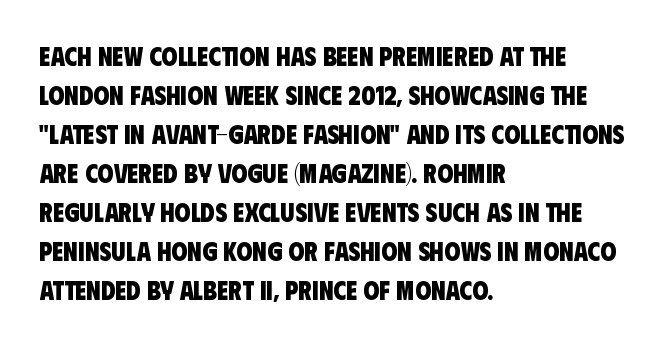
{"bold": "yes", "underline": "no", "align": "left", "line_spacing": "normal", "line_spacing_ratio": 1.5, "letter_spacing": "normal", "letter_spacing_em": 0.0, "glyph_px": 26}
